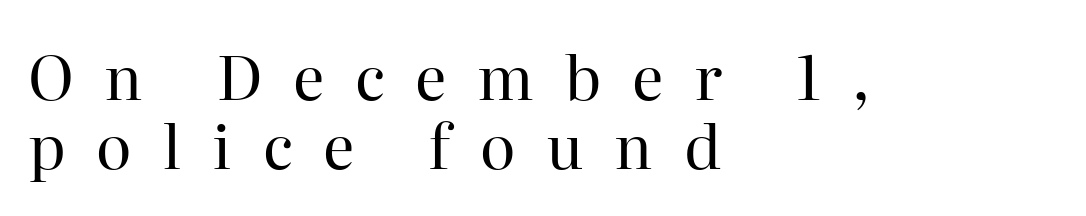
{"serif": "yes", "italic": "no", "bold": "no", "weight": "regular", "width": "normal", "stroke_contrast": "high", "x_height": "medium", "monospaced": "no", "underline": "no", "align": "left", "line_spacing": "tight", "line_spacing_ratio": 1.13, "letter_spacing": "wide", "letter_spacing_em": 0.5, "glyph_px": 61}
